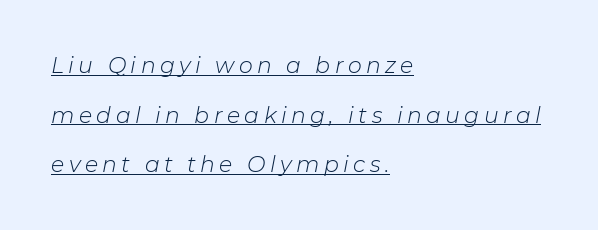
Q: Is the text bold? A: No.
Q: Is the text italic (slanted)? A: Yes, it leans right by about 11 degrees.
Q: Is the text underlined? A: Yes.
Q: How is the paragraph aligned? A: Left-aligned.
Q: Is the spacing between letters normal or unusually wide? A: Unusually wide.
Q: Is the spacing between lines tight, normal or loose? A: Loose.
